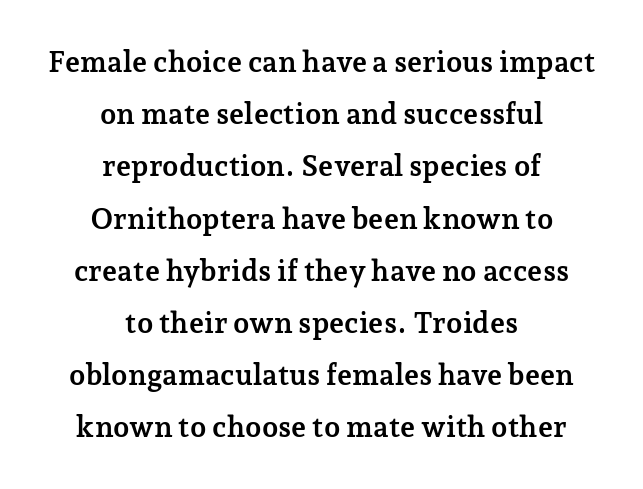
The image shows 29 px semibold serif type, upright; set centered, line spacing 1.8x, normal letter spacing, not underlined; low stroke contrast and a medium x-height.
